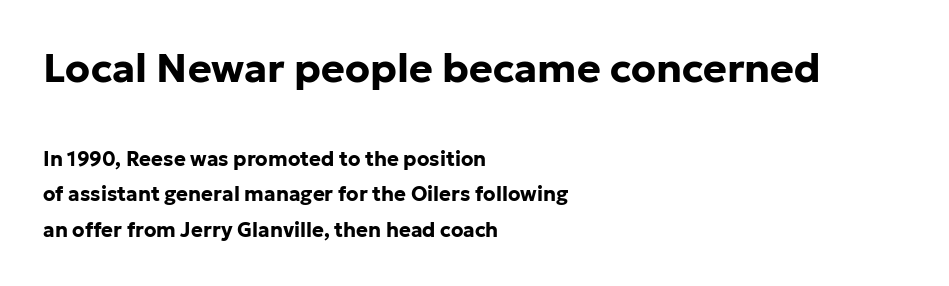
{"serif": "no", "italic": "no", "bold": "yes", "weight": "bold", "width": "normal", "stroke_contrast": "low", "x_height": "medium", "monospaced": "no", "underline": "no", "align": "left", "line_spacing_ratio": 1.77, "letter_spacing": "normal", "letter_spacing_em": 0.0, "larger_block": "first", "size_ratio": 2.0, "glyph_px": 40}
